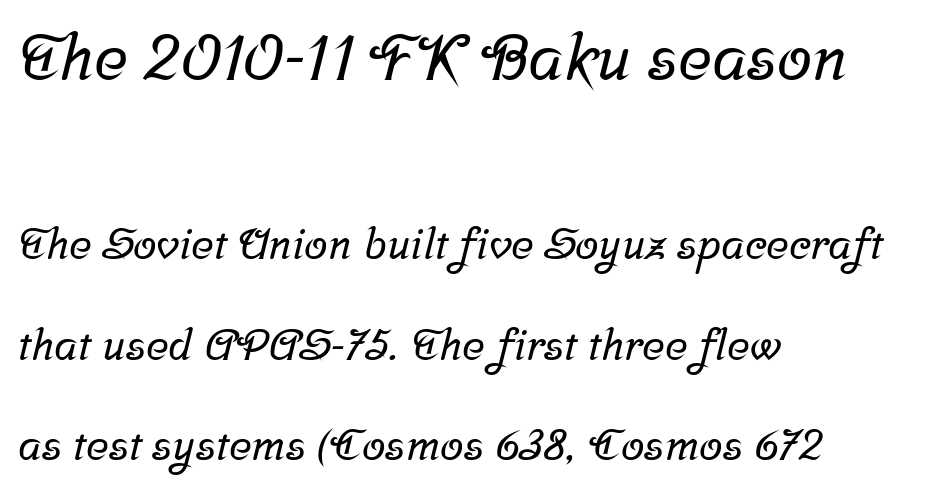
Q: Is the text underlined? A: No.
Q: How is the paragraph aligned? A: Left-aligned.
Q: Is the spacing between letters normal or unusually wide? A: Normal.
Q: Is the spacing between lines tight, normal or loose? A: Loose.
Q: Which block of text is set in a larger size, the first (top) or the second (bottom)? A: The first (top) one.
Q: Width (condensed, normal, or wide)? A: Normal.
Q: Stroke contrast? A: Low.
Q: x-height? A: Medium.
Q: Monospaced? A: No.
